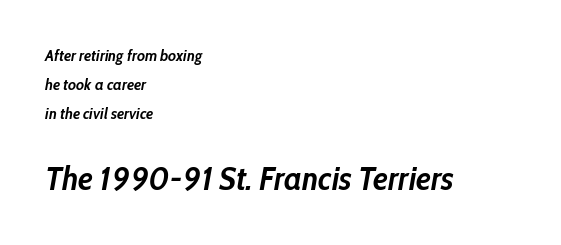
Character size in the trailing block exceeds that of the leading block. Horizontal alignment here is leftward, the default for most running prose. Note the varied advance widths — an 'i' is clearly narrower than an 'm'. The passage shown leans; its letterforms are oblique. Decoration check: the copy has no underline.
